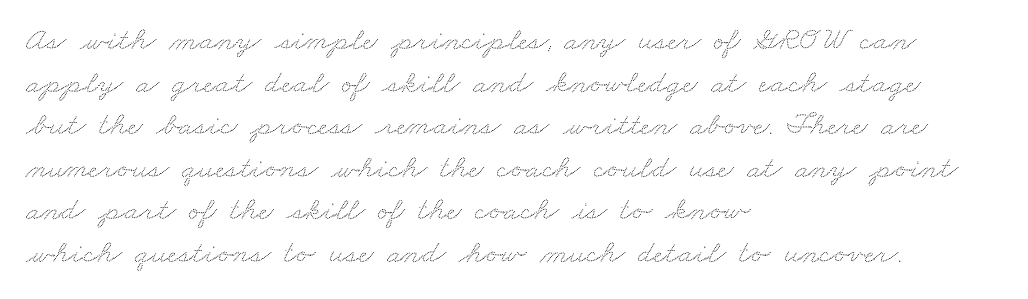
The image shows 33 px wide type; set left-aligned, normal line spacing (1.29x), normal letter spacing, not underlined; low stroke contrast and a small x-height.
